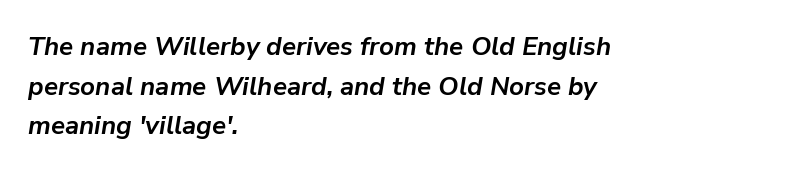
{"italic": "yes", "lean": "right", "slant_degrees": 9, "bold": "yes", "underline": "no", "align": "left", "line_spacing": "normal", "line_spacing_ratio": 1.52, "letter_spacing": "normal", "letter_spacing_em": 0.0, "glyph_px": 26}
